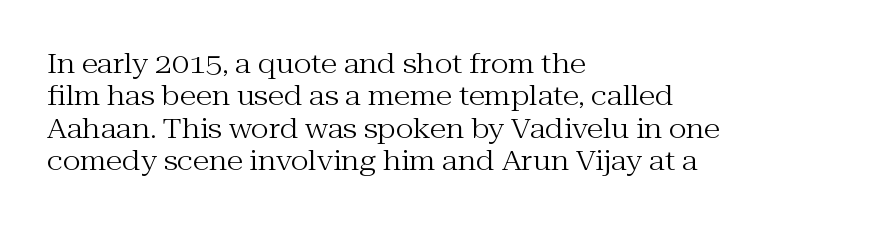
The image shows 27 px text type, upright; set left-aligned, line spacing 1.2x, normal letter spacing, not underlined.
